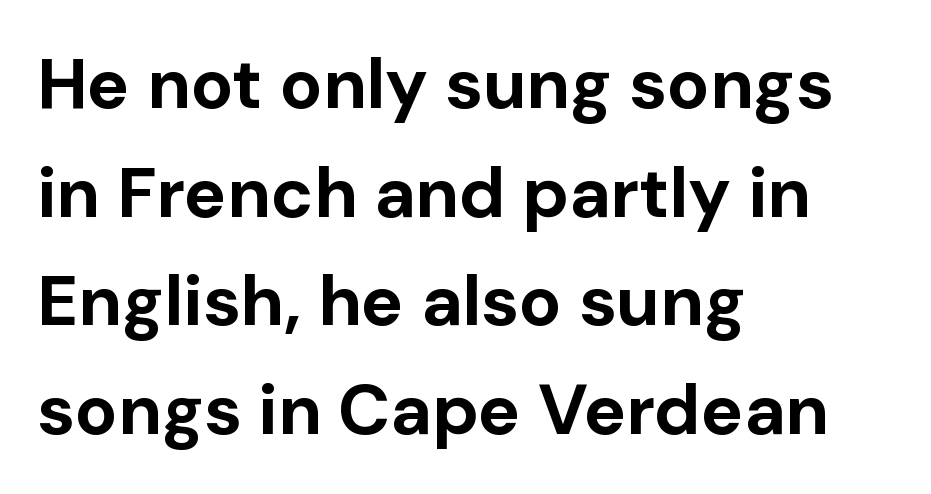
{"serif": "no", "italic": "no", "bold": "yes", "weight": "bold", "width": "normal", "stroke_contrast": "low", "x_height": "medium", "monospaced": "no", "underline": "no", "align": "left", "line_spacing": "normal", "line_spacing_ratio": 1.53, "letter_spacing": "normal", "letter_spacing_em": 0.0, "glyph_px": 71}
